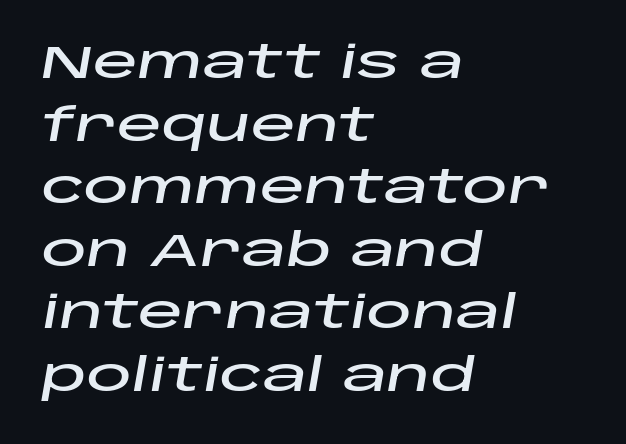
Q: Is the text italic (slanted)? A: Yes, it leans right by about 10 degrees.
Q: Is the text underlined? A: No.
Q: How is the paragraph aligned? A: Left-aligned.
Q: Is the spacing between letters normal or unusually wide? A: Normal.
Q: Is the spacing between lines tight, normal or loose? A: Normal.
Q: Width (condensed, normal, or wide)? A: Wide.
Q: Stroke contrast? A: Low.
Q: x-height? A: Large.
Q: Monospaced? A: No.
